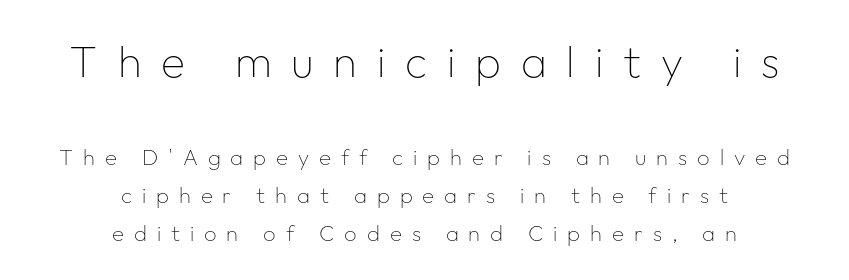
{"serif": "no", "italic": "no", "bold": "no", "weight": "thin", "width": "normal", "stroke_contrast": "low", "x_height": "medium", "monospaced": "no", "underline": "no", "align": "center", "line_spacing_ratio": 1.71, "letter_spacing": "wide", "letter_spacing_em": 0.45, "larger_block": "first", "size_ratio": 2.0, "glyph_px": 44}
